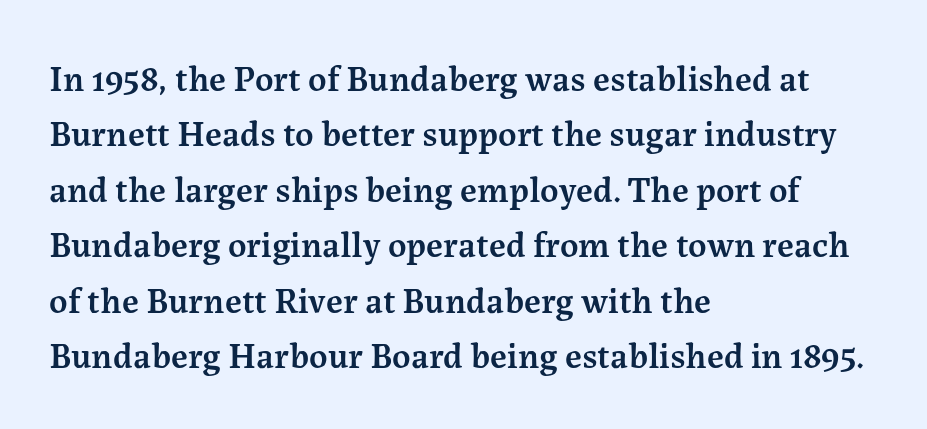
Q: Is the text bold? A: Semi-bold.
Q: Is the text italic (slanted)? A: No, it is upright.
Q: Is the typeface a serif or a sans-serif typeface? A: Serif.
Q: Is the text underlined? A: No.
Q: How is the paragraph aligned? A: Left-aligned.
Q: Is the spacing between letters normal or unusually wide? A: Normal.
Q: Is the spacing between lines tight, normal or loose? A: Normal.
Q: Width (condensed, normal, or wide)? A: Normal.
Q: Stroke contrast? A: Medium.
Q: x-height? A: Medium.
Q: Monospaced? A: No.
